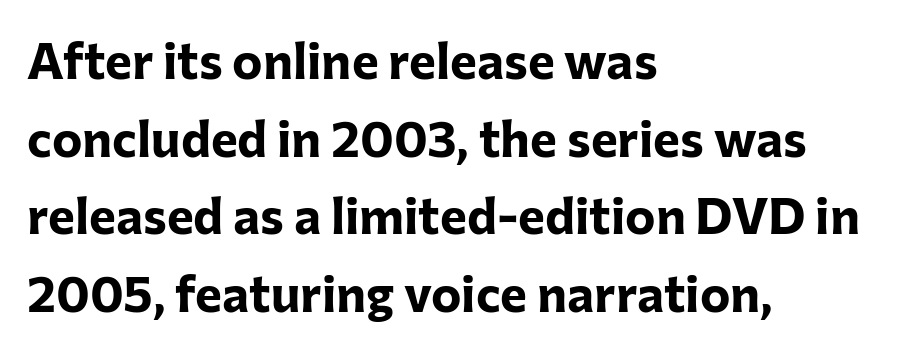
Q: Is the text bold? A: Yes.
Q: Is the text italic (slanted)? A: No, it is upright.
Q: Is the typeface a serif or a sans-serif typeface? A: Sans-serif.
Q: Is the text underlined? A: No.
Q: How is the paragraph aligned? A: Left-aligned.
Q: Is the spacing between letters normal or unusually wide? A: Normal.
Q: Is the spacing between lines tight, normal or loose? A: Normal.
Q: Width (condensed, normal, or wide)? A: Normal.
Q: Stroke contrast? A: Low.
Q: x-height? A: Medium.
Q: Monospaced? A: No.
